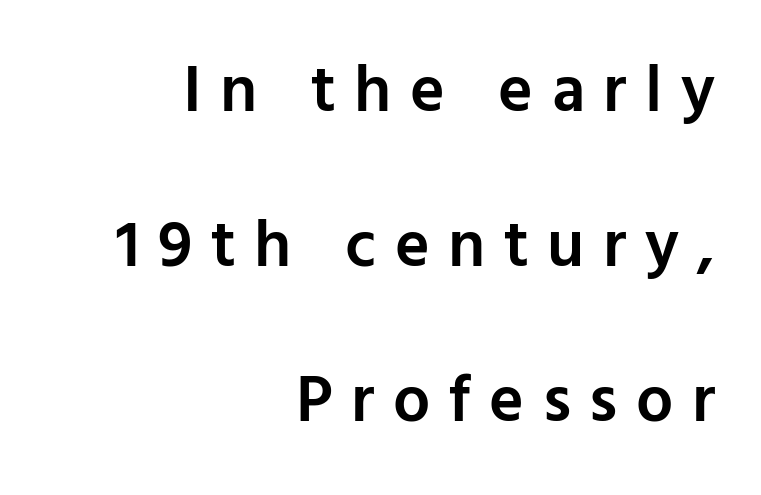
Classification — sans serif. Is the letter spacing exaggerated? Yes — the characters are pushed far apart. This rendering features lettering with no underline. Ascenders rise straight up at ninety degrees. What's the leading like? Stretched, with rows far apart.
